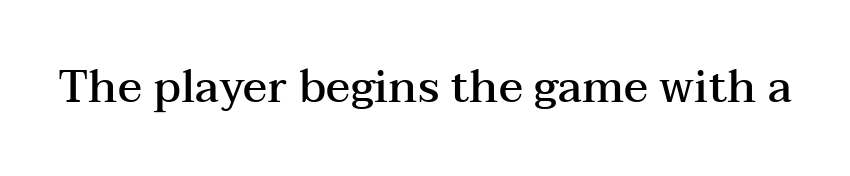
This rendering features lettering with no underline. Look at the stroke-to-counter ratio: somewhat heavy, a semibold. Nobody touched the tracking dial on this one. I'd call this a serif setting — the letters wear small feet.
